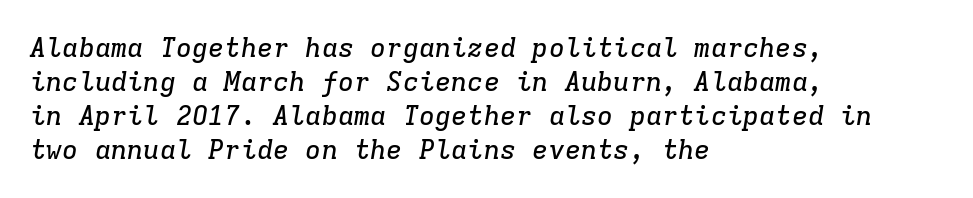
The lettering tilts uniformly, giving the passage an italic look. Does the copy run flush right? No — it runs flush left. The passage shown has conventional tracking throughout. Normally led — the rows are evenly, conventionally spaced. Nobody drew a line under any word here.
